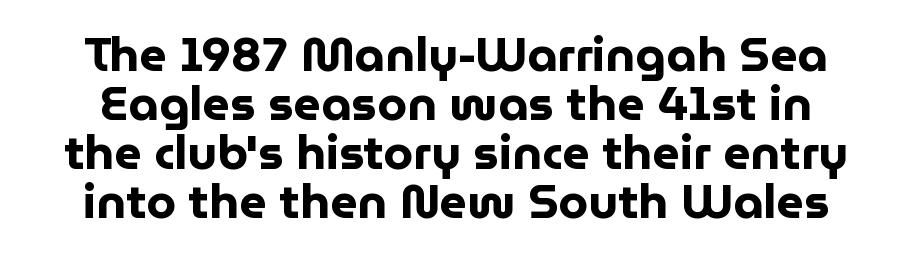
The string is rendered with underlining switched off. Chunky letters — that's bold for sure. Posture: straight, roman, zero tilt. Each letter keeps its own natural width here, so spacing adapts to shape. If you folded the block vertically in half, each line would mirror itself in length.
